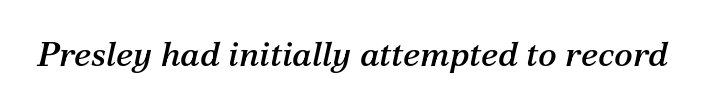
{"serif": "yes", "italic": "yes", "lean": "right", "slant_degrees": 12, "width": "normal", "stroke_contrast": "medium", "x_height": "medium", "monospaced": "no", "underline": "no", "letter_spacing": "normal", "letter_spacing_em": 0.0, "glyph_px": 35}
